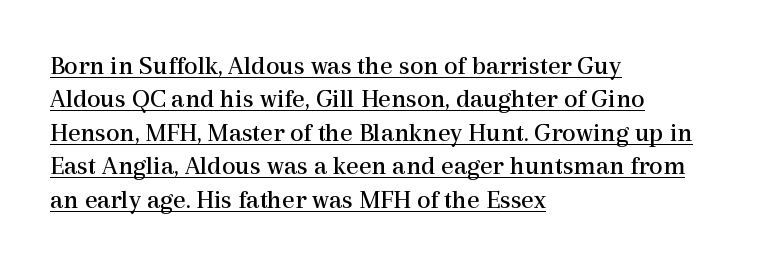
Q: Is the text bold? A: No.
Q: Is the text italic (slanted)? A: No, it is upright.
Q: Is the text underlined? A: Yes.
Q: How is the paragraph aligned? A: Left-aligned.
Q: Is the spacing between letters normal or unusually wide? A: Normal.
